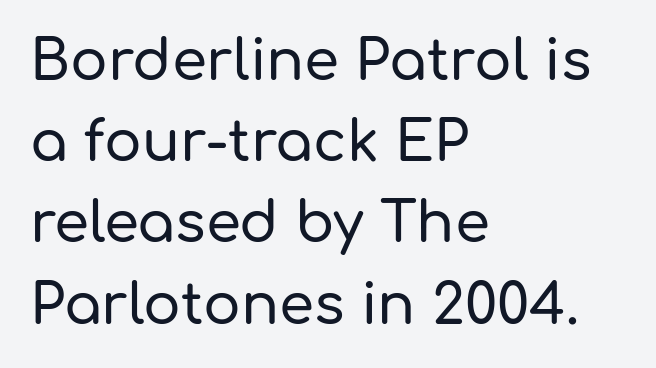
{"serif": "no", "italic": "no", "width": "normal", "stroke_contrast": "low", "x_height": "medium", "monospaced": "no", "underline": "no", "align": "left", "line_spacing": "normal", "line_spacing_ratio": 1.45, "letter_spacing": "normal", "letter_spacing_em": 0.0, "glyph_px": 56}
